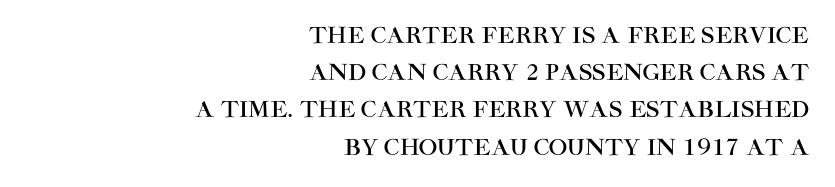
{"italic": "no", "underline": "no", "align": "right", "line_spacing": "normal", "line_spacing_ratio": 1.69, "letter_spacing": "normal", "letter_spacing_em": 0.0, "glyph_px": 22}
